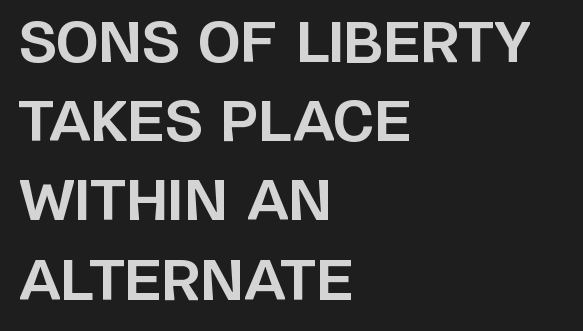
{"serif": "no", "italic": "no", "bold": "yes", "weight": "bold", "width": "normal", "stroke_contrast": "low", "x_height": "large", "monospaced": "no", "underline": "no", "align": "left", "line_spacing": "normal", "line_spacing_ratio": 1.44, "letter_spacing": "normal", "letter_spacing_em": 0.0, "glyph_px": 55}
